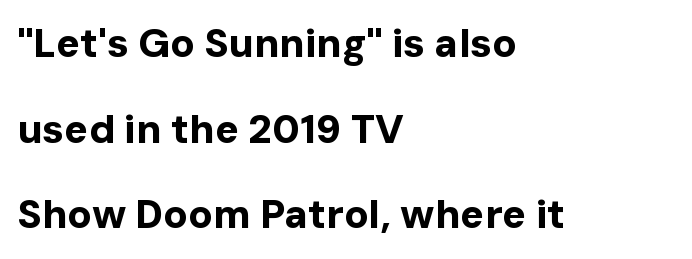
{"serif": "no", "italic": "no", "bold": "yes", "weight": "bold", "width": "normal", "stroke_contrast": "low", "x_height": "medium", "monospaced": "no", "underline": "no", "align": "left", "line_spacing": "loose", "line_spacing_ratio": 2.14, "letter_spacing": "normal", "letter_spacing_em": 0.0, "glyph_px": 40}
